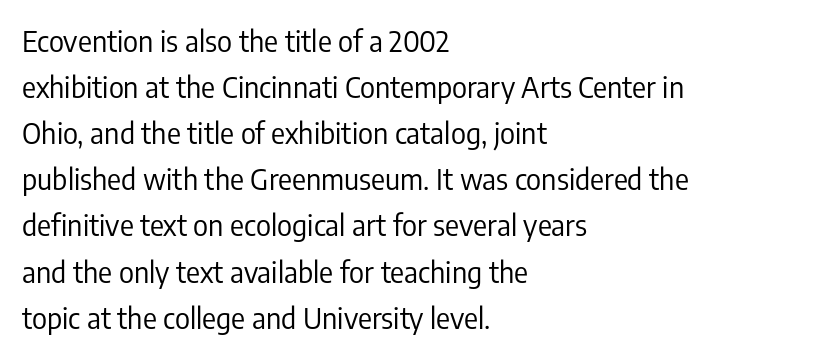
The image shows 29 px regular-weight, condensed sans-serif type, upright; set left-aligned, normal line spacing (1.59x), normal letter spacing, not underlined; low stroke contrast and a medium x-height.
